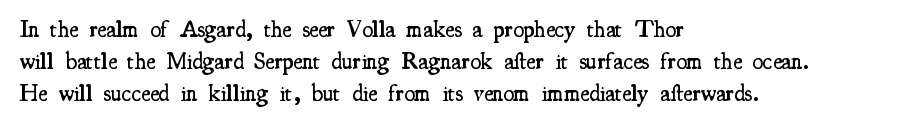
The image shows 24 px text type, upright; set left-aligned, normal line spacing (1.34x), normal letter spacing, not underlined.
